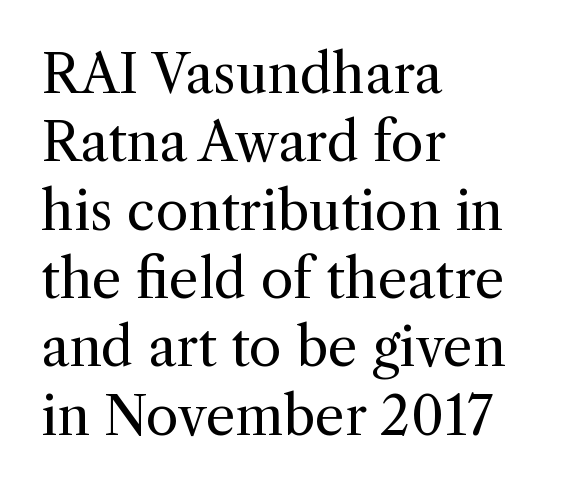
Q: Is the text bold? A: No.
Q: Is the text italic (slanted)? A: No, it is upright.
Q: Is the typeface a serif or a sans-serif typeface? A: Serif.
Q: Is the text underlined? A: No.
Q: How is the paragraph aligned? A: Left-aligned.
Q: Is the spacing between letters normal or unusually wide? A: Normal.
Q: Is the spacing between lines tight, normal or loose? A: Normal.
Q: Width (condensed, normal, or wide)? A: Normal.
Q: x-height? A: Medium.
Q: Monospaced? A: No.
